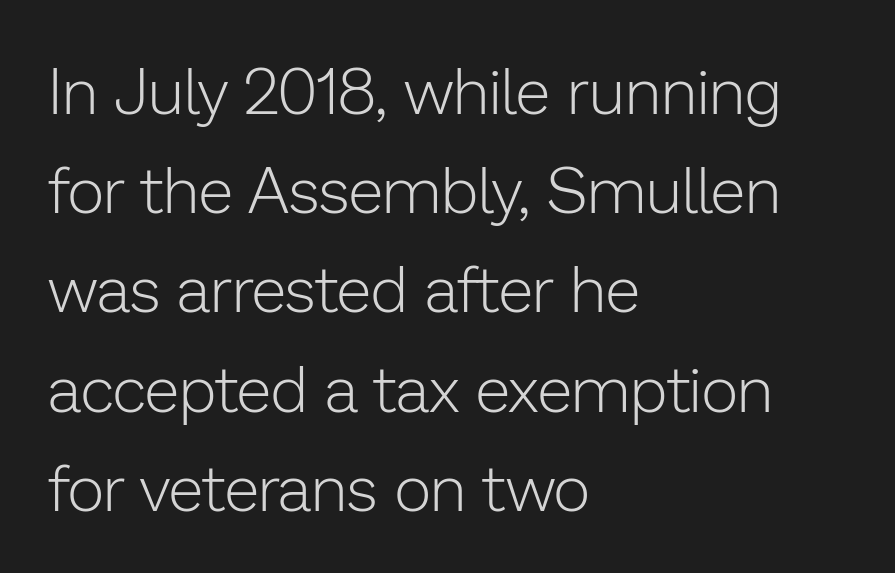
Letters have the restrained weight of plain body copy at most. Caption: standard tracking, unaltered. Underline: absent. Grotesque or geometric, the face here clearly has no serifs. Each letter keeps its own natural width here, so spacing adapts to shape.
